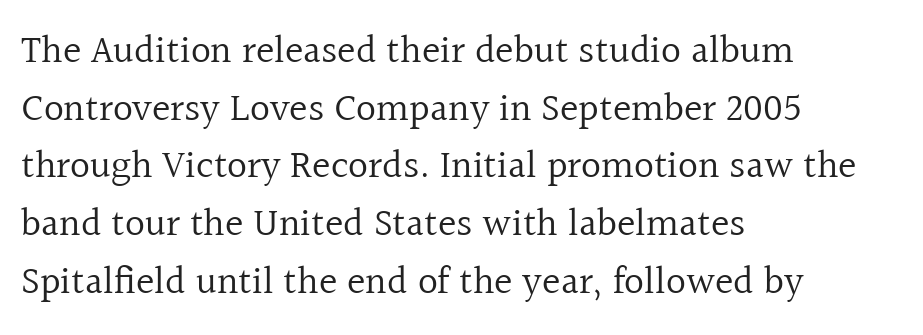
Q: Is the text bold? A: No.
Q: Is the text italic (slanted)? A: No, it is upright.
Q: Is the typeface a serif or a sans-serif typeface? A: Serif.
Q: Is the text underlined? A: No.
Q: How is the paragraph aligned? A: Left-aligned.
Q: Is the spacing between letters normal or unusually wide? A: Normal.
Q: Is the spacing between lines tight, normal or loose? A: Normal.
Q: Width (condensed, normal, or wide)? A: Normal.
Q: x-height? A: Medium.
Q: Monospaced? A: No.
